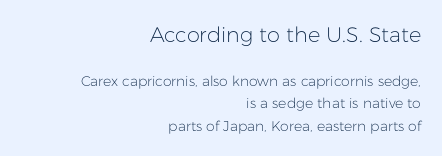
The image shows 21 px text type, upright; set right-aligned, normal line spacing (1.61x), normal letter spacing, not underlined; the first (top) block is 1.5x larger.
